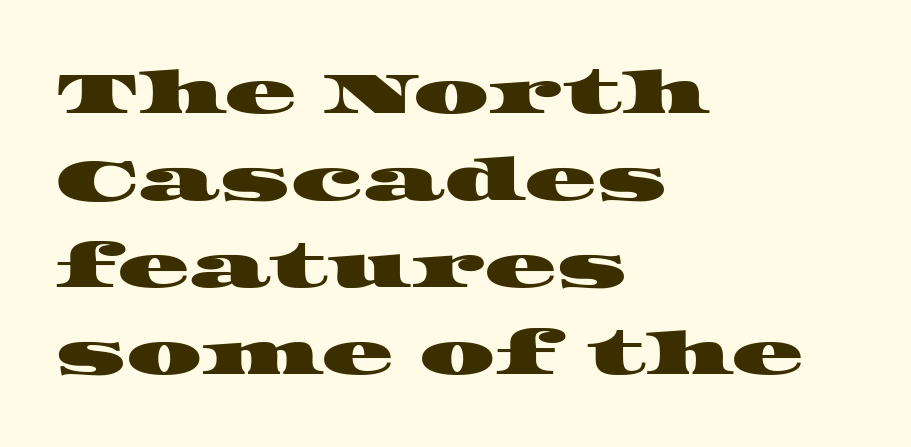
Q: Is the typeface a serif or a sans-serif typeface? A: Serif.
Q: Is the text underlined? A: No.
Q: How is the paragraph aligned? A: Left-aligned.
Q: Is the spacing between letters normal or unusually wide? A: Normal.
Q: Is the spacing between lines tight, normal or loose? A: Normal.
Q: Width (condensed, normal, or wide)? A: Wide.
Q: Stroke contrast? A: High.
Q: x-height? A: Large.
Q: Monospaced? A: No.
